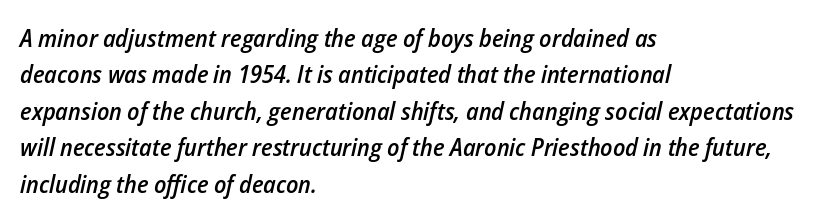
Only glyphs here, with clear space below each row. Which margin do the lines hug? The left one — the right edge is uneven. The rows are spaced the way most documents space them. The passage shown has conventional tracking throughout.
